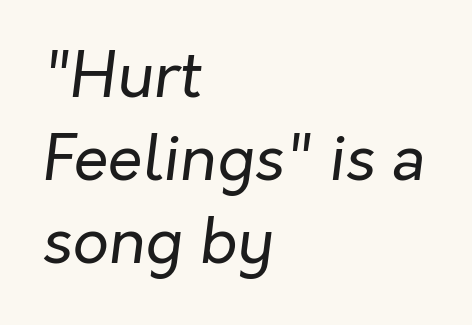
{"italic": "yes", "lean": "right", "slant_degrees": 7, "bold": "no", "weight": "regular", "width": "normal", "stroke_contrast": "low", "x_height": "medium", "monospaced": "no", "underline": "no", "align": "left", "line_spacing": "normal", "line_spacing_ratio": 1.32, "letter_spacing": "normal", "letter_spacing_em": 0.0, "glyph_px": 63}
